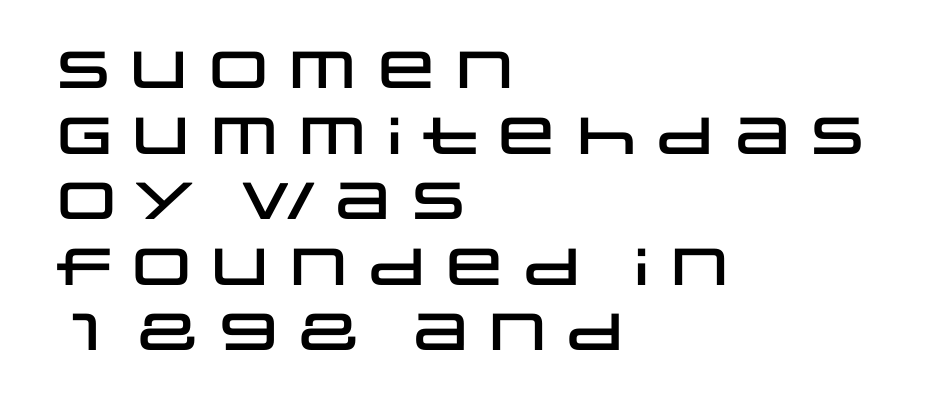
Line spacing here is normal. Are there feet on the stems? There aren't — it's a sans. The passage is arranged the way most books set body copy — flush left. The string is rendered with underlining switched off. You could not count columns in this text — the font is proportionally spaced. Default kerning and tracking; the words read as compact shapes.
